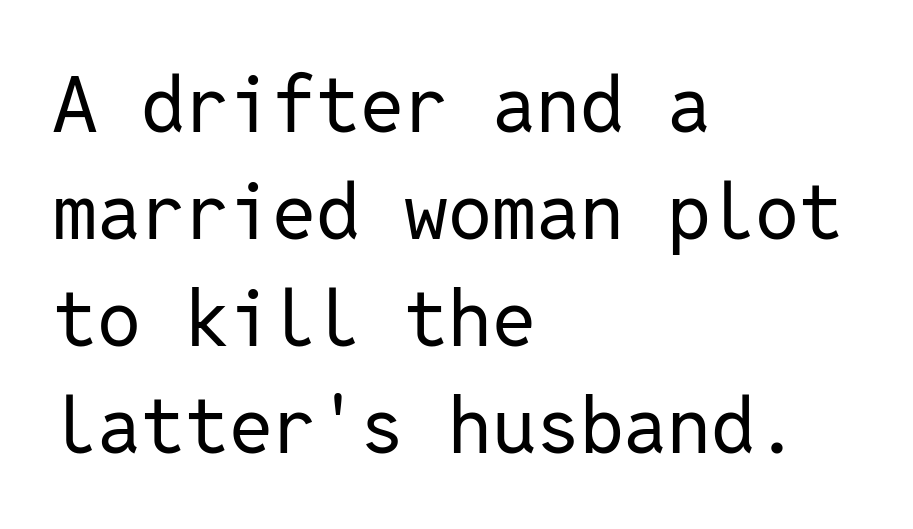
{"serif": "no", "italic": "no", "bold": "no", "weight": "regular", "width": "normal", "stroke_contrast": "low", "x_height": "medium", "monospaced": "yes", "underline": "no", "align": "left", "line_spacing": "normal", "line_spacing_ratio": 1.37, "letter_spacing": "normal", "letter_spacing_em": 0.0, "glyph_px": 78}
